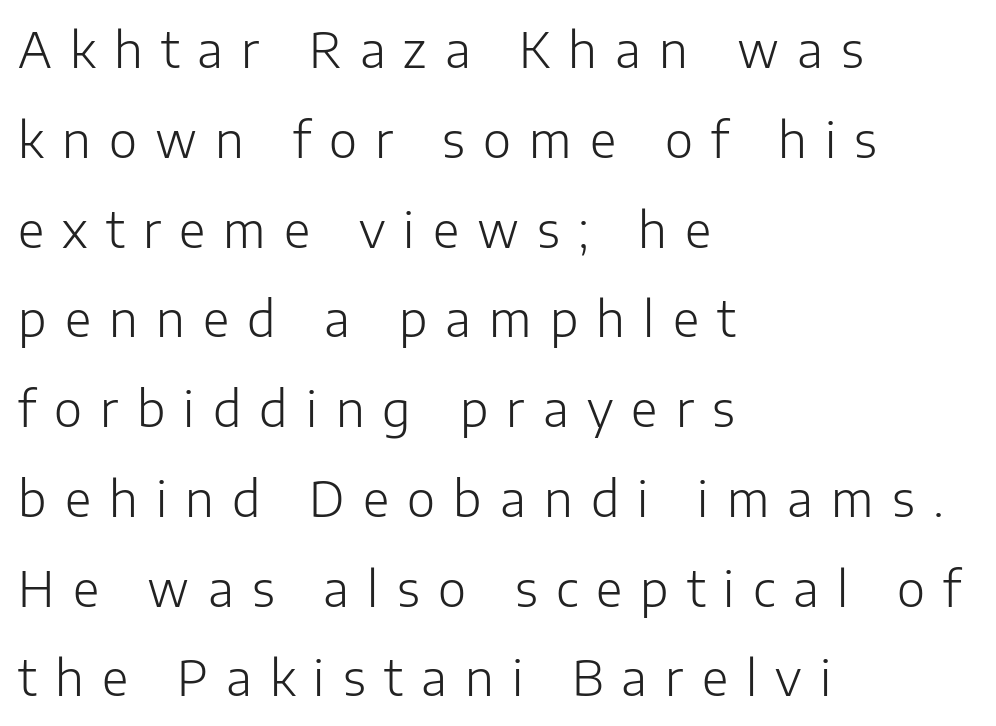
{"serif": "no", "italic": "no", "bold": "no", "weight": "light", "width": "normal", "stroke_contrast": "low", "x_height": "medium", "monospaced": "no", "underline": "no", "align": "left", "line_spacing_ratio": 1.87, "letter_spacing": "wide", "letter_spacing_em": 0.38, "glyph_px": 48}
